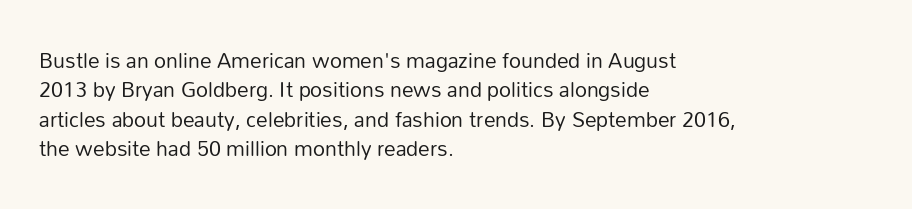
{"italic": "no", "bold": "no", "underline": "no", "align": "left", "line_spacing": "normal", "line_spacing_ratio": 1.4, "letter_spacing": "normal", "letter_spacing_em": 0.0, "glyph_px": 21}
